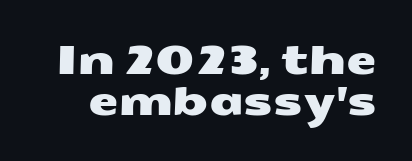
Q: Is the typeface a serif or a sans-serif typeface? A: Sans-serif.
Q: Is the text underlined? A: No.
Q: Is the spacing between letters normal or unusually wide? A: Normal.
Q: Is the spacing between lines tight, normal or loose? A: Tight.
Q: Width (condensed, normal, or wide)? A: Wide.
Q: Stroke contrast? A: Medium.
Q: x-height? A: Medium.
Q: Monospaced? A: No.
